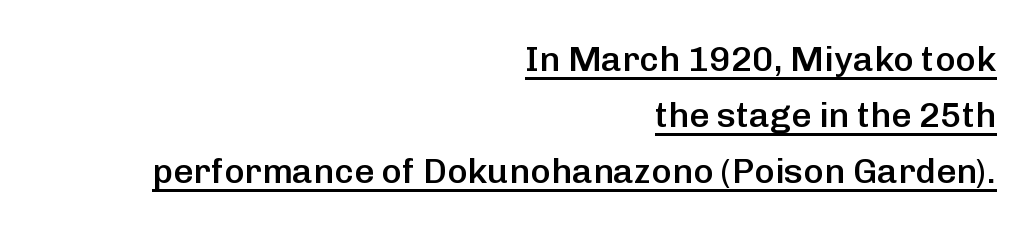
Whoever set this chose a conventional vertical rhythm. Classification — sans serif. The paragraph has a hard right edge and a soft left edge. The strokes are fattened partway — semibold, not bold.
